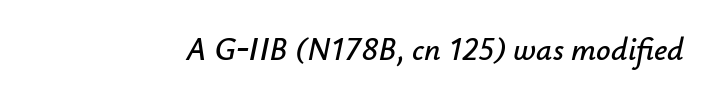
Is the type slanted? Yes — the strokes lean at a clear angle. This sample has the flowing, uneven cadence of proportional lettering. A typesetter would call this zero additional tracking. The area under the type is left untouched.
